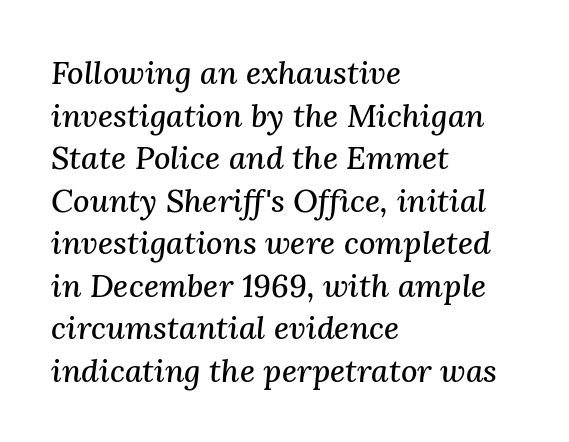
The image shows 32 px serif type, italic (leaning right); set left-aligned, normal line spacing (1.33x), normal letter spacing, not underlined; medium stroke contrast and a medium x-height.
